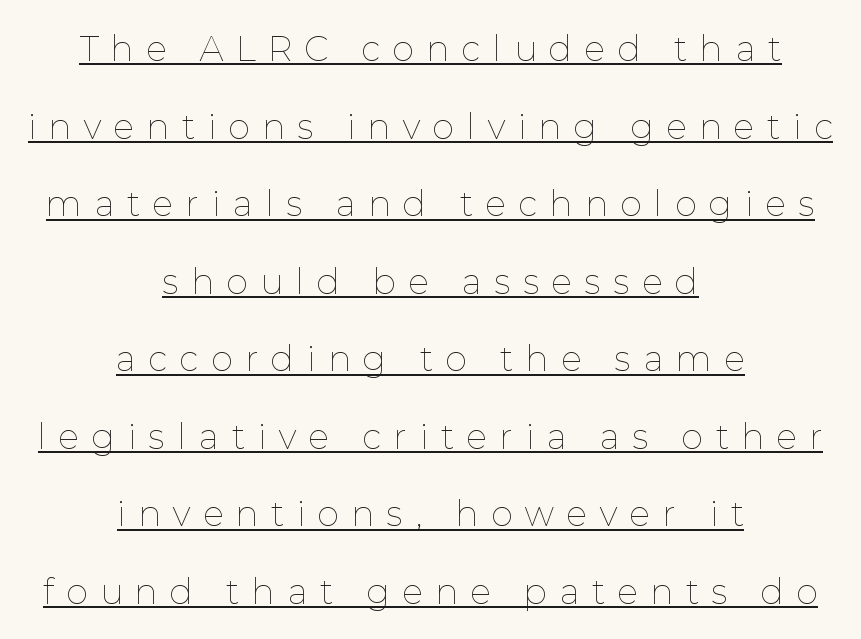
The image shows 33 px thin type, upright; set centered, loose line spacing (2.35x), unusually wide letter spacing (+0.4 em), underlined; low stroke contrast and a medium x-height.
